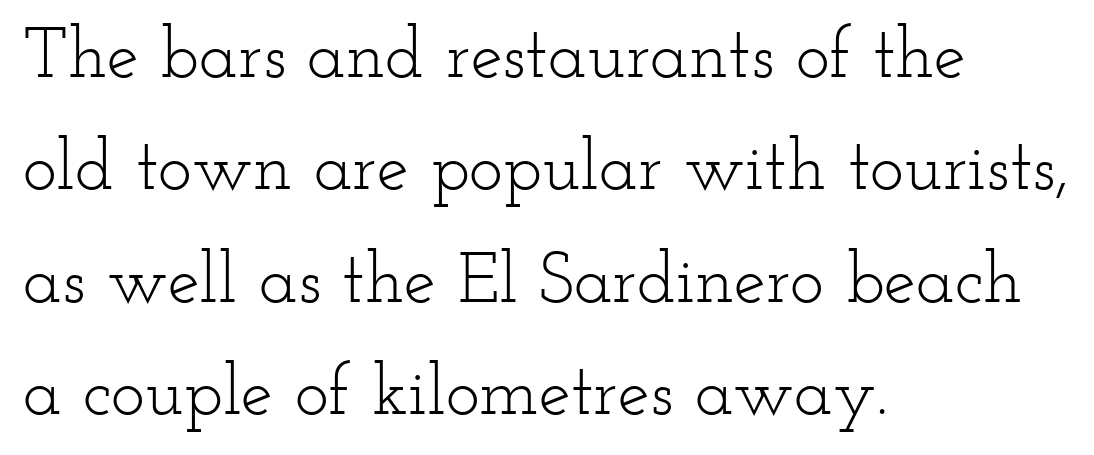
The image shows 72 px light, wide serif type, upright; set left-aligned, normal line spacing (1.56x), normal letter spacing, not underlined; low stroke contrast and a small x-height.
